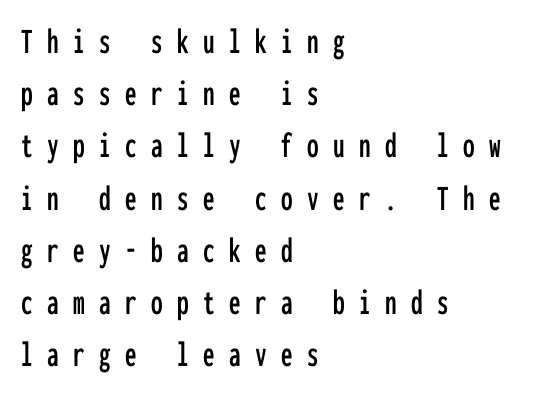
The gap between lines stays unmarked. Each letter, wide or thin by design, is forced into the same width here. The rendering shows plain stroke endings on the letterforms — a sans-serif design. If you drew a line through each stem, it would be perfectly vertical.
